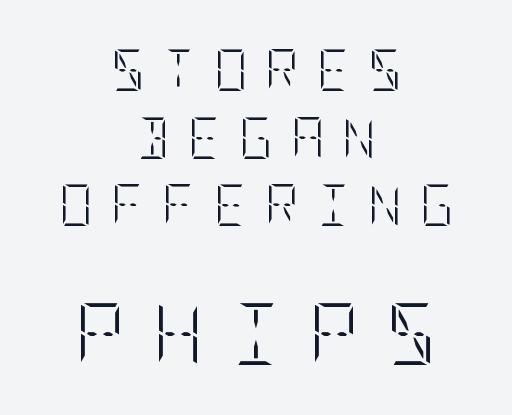
Q: Is the text bold? A: No.
Q: Is the text italic (slanted)? A: No, it is upright.
Q: Is the text underlined? A: No.
Q: How is the paragraph aligned? A: Centered.
Q: Is the spacing between letters normal or unusually wide? A: Unusually wide.
Q: Is the spacing between lines tight, normal or loose? A: Normal.
Q: Which block of text is set in a larger size, the first (top) or the second (bottom)? A: The second (bottom) one.
Q: Width (condensed, normal, or wide)? A: Condensed.
Q: Stroke contrast? A: Low.
Q: x-height? A: Large.
